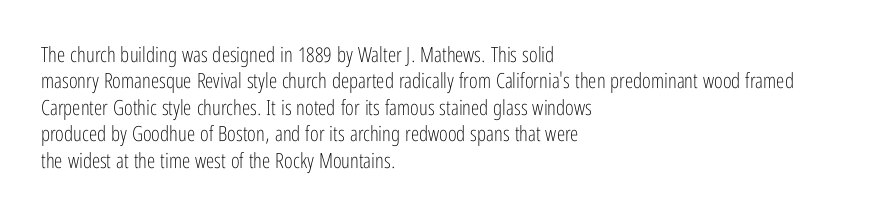
Q: Is the text bold? A: No.
Q: Is the text italic (slanted)? A: No, it is upright.
Q: Is the text underlined? A: No.
Q: How is the paragraph aligned? A: Left-aligned.
Q: Is the spacing between letters normal or unusually wide? A: Normal.
Q: Is the spacing between lines tight, normal or loose? A: Normal.
